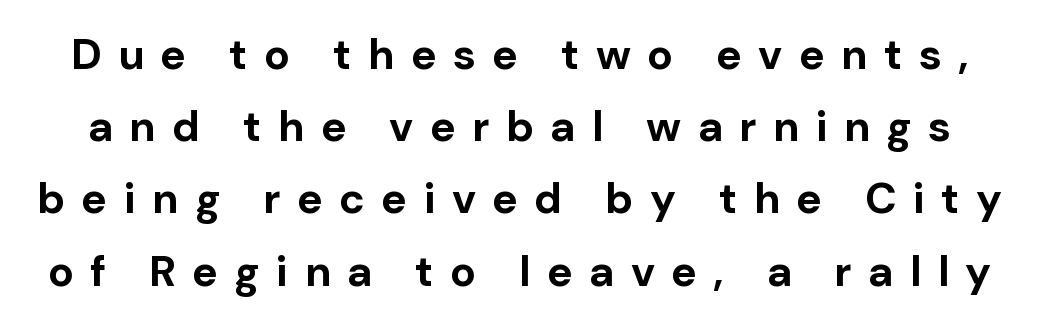
Unlike italic type, these characters show no tilt at all. Plenty of ink on the page — the face is bold. Rows of type keep a routine distance in the vertical direction. A clean baseline with only descenders dipping below it. The face used here is rendered with a markedly widened letterfit.
